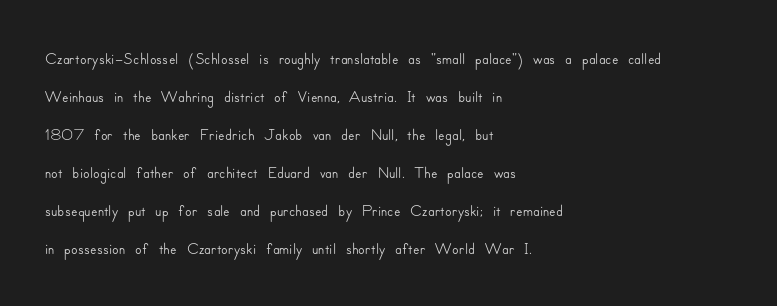
The specimen omits any rule beneath the text block's lines. Alignment: flush left. Italic? Not at all — the glyphs are vertical. The lines sit at an ordinary, default distance from one another. You could call the tracking neutral — neither tight nor loose.
